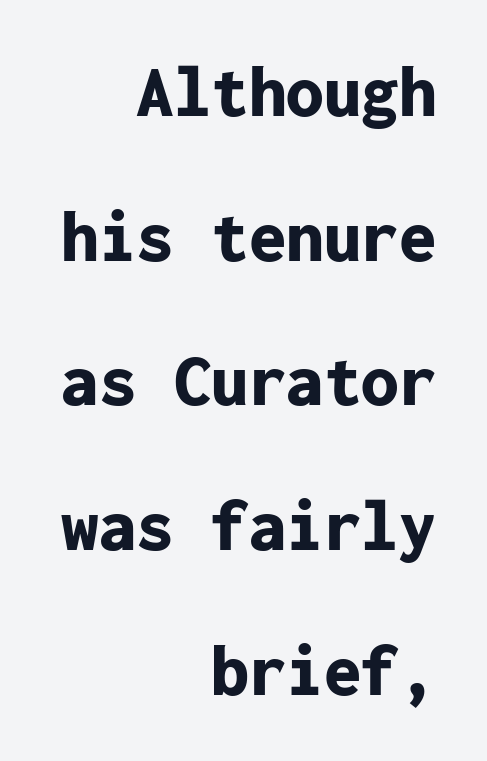
The image shows 75 px bold sans-serif type, upright, monospaced; set right-aligned, loose line spacing (1.93x), normal letter spacing, not underlined; low stroke contrast and a medium x-height.
